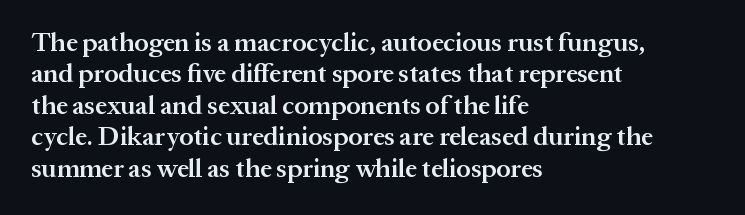
The image shows 26 px text type, upright; set left-aligned, line spacing 1.21x, normal letter spacing, not underlined.
